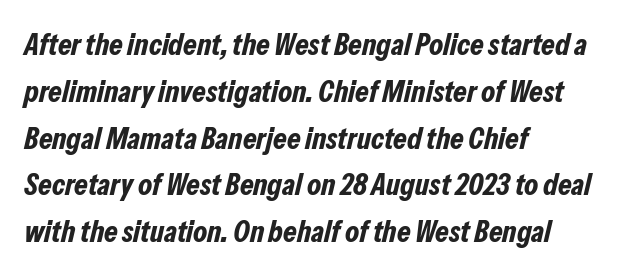
The lines sit at an ordinary, default distance from one another. A full-strength bold gives these letters their thick strokes. Does extra space separate the letters? No, they use regular spacing. You could not count columns in this text — the font is proportionally spaced. Horizontal alignment here is leftward, the default for most running prose.
